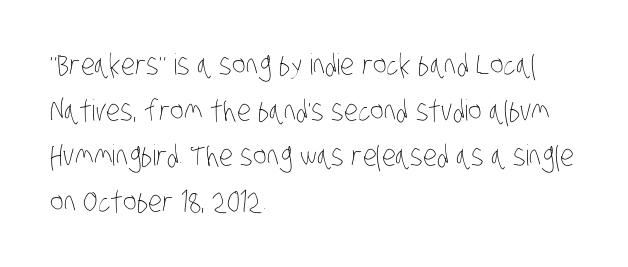
This block has exactly the height ordinary leading produces. There is no visible air inserted between adjacent glyphs. Line starts are locked; line ends wander. Underline: absent.
